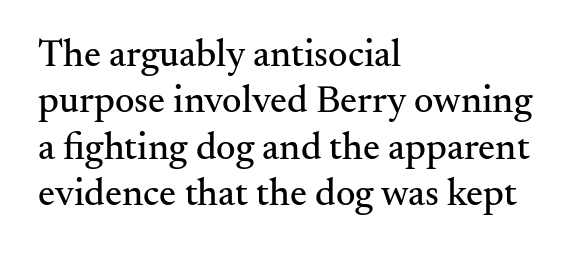
The image shows 38 px serif type, upright; set left-aligned, line spacing 1.22x, normal letter spacing, not underlined; medium stroke contrast and a small x-height.
